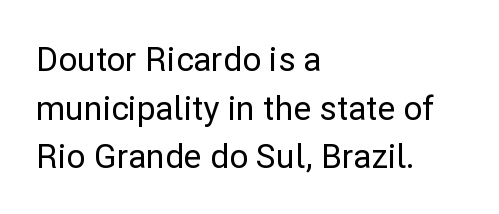
Q: Is the text italic (slanted)? A: No, it is upright.
Q: Is the typeface a serif or a sans-serif typeface? A: Sans-serif.
Q: Is the text underlined? A: No.
Q: How is the paragraph aligned? A: Left-aligned.
Q: Is the spacing between letters normal or unusually wide? A: Normal.
Q: Is the spacing between lines tight, normal or loose? A: Normal.
Q: Width (condensed, normal, or wide)? A: Normal.
Q: Stroke contrast? A: Low.
Q: x-height? A: Medium.
Q: Monospaced? A: No.
